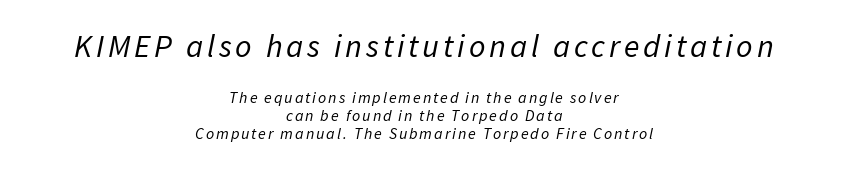
The image shows 32 px regular-weight type, italic (leaning right); set centered, tight line spacing (1.13x), not underlined; the first (top) block is 2.0x larger; low stroke contrast and a medium x-height.
